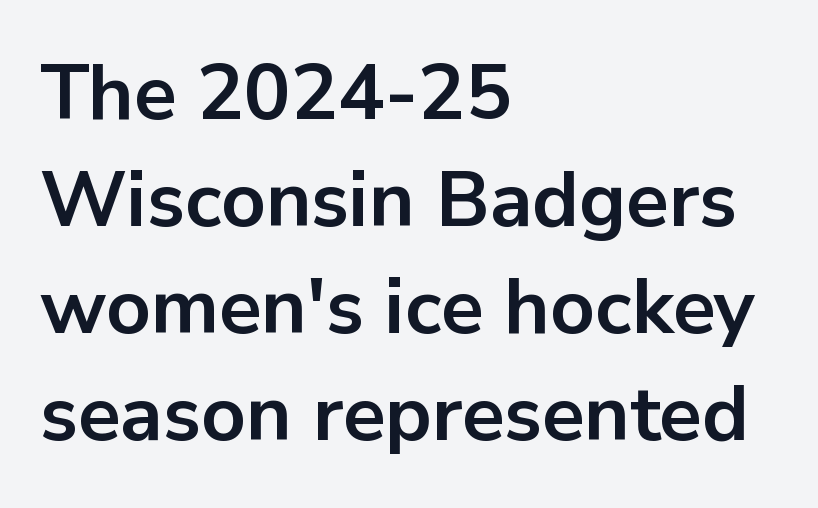
Q: Is the text bold? A: Yes.
Q: Is the text italic (slanted)? A: No, it is upright.
Q: Is the typeface a serif or a sans-serif typeface? A: Sans-serif.
Q: Is the text underlined? A: No.
Q: How is the paragraph aligned? A: Left-aligned.
Q: Is the spacing between letters normal or unusually wide? A: Normal.
Q: Is the spacing between lines tight, normal or loose? A: Normal.
Q: Width (condensed, normal, or wide)? A: Normal.
Q: Stroke contrast? A: Low.
Q: x-height? A: Medium.
Q: Monospaced? A: No.
